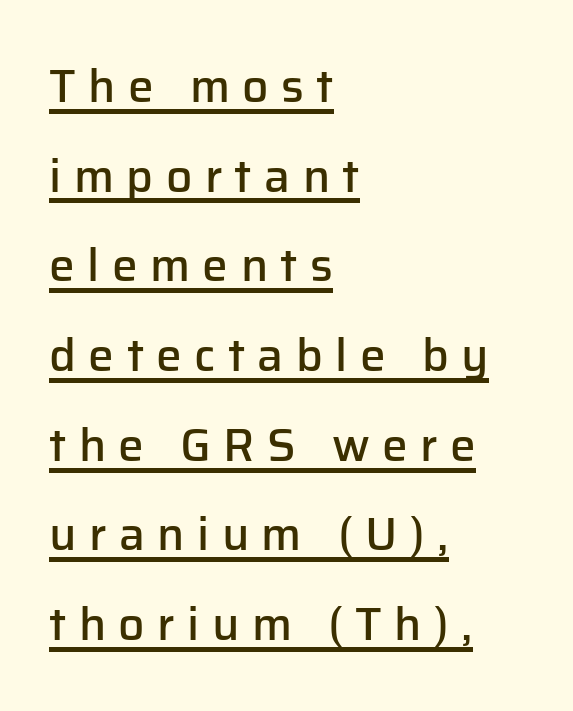
The image shows 46 px semibold sans-serif type, upright; set left-aligned, loose line spacing (1.95x), unusually wide letter spacing (+0.27 em), underlined; low stroke contrast and a medium x-height.
